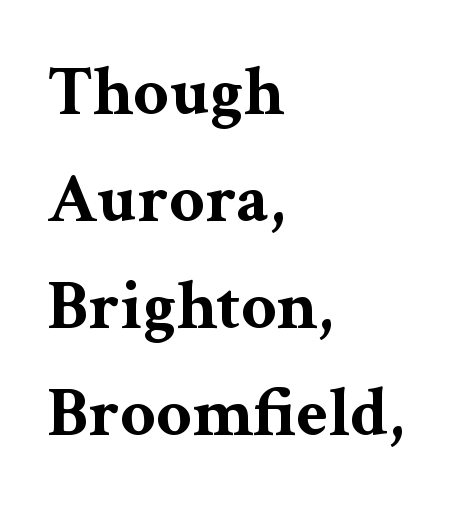
{"serif": "yes", "italic": "no", "bold": "yes", "weight": "bold", "width": "wide", "stroke_contrast": "medium", "x_height": "medium", "monospaced": "no", "underline": "no", "align": "left", "line_spacing": "normal", "line_spacing_ratio": 1.53, "letter_spacing": "normal", "letter_spacing_em": 0.0, "glyph_px": 70}
